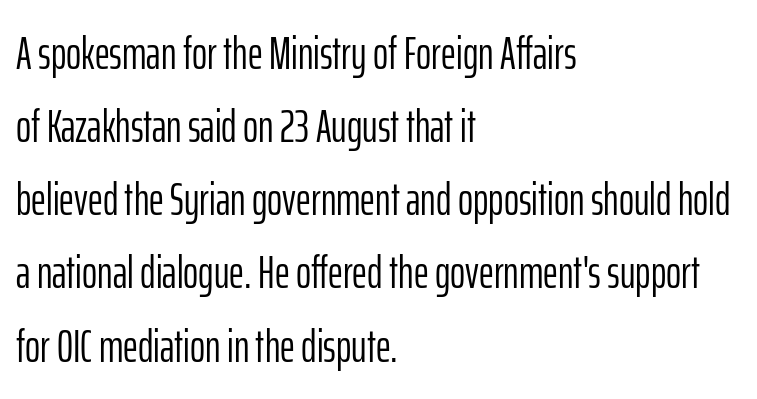
{"serif": "no", "italic": "no", "bold": "no", "weight": "light", "width": "condensed", "stroke_contrast": "low", "x_height": "medium", "monospaced": "no", "underline": "no", "align": "left", "line_spacing": "normal", "line_spacing_ratio": 1.59, "letter_spacing": "normal", "letter_spacing_em": 0.0, "glyph_px": 46}
